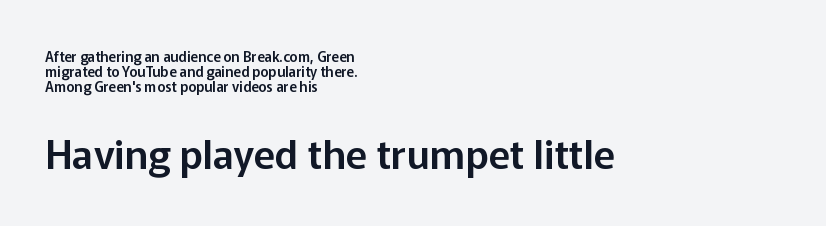
The image shows 40 px sans-serif type, upright; set left-aligned, tight line spacing (1.07x), normal letter spacing, not underlined; the second (bottom) block is 2.86x larger; low stroke contrast and a medium x-height.
